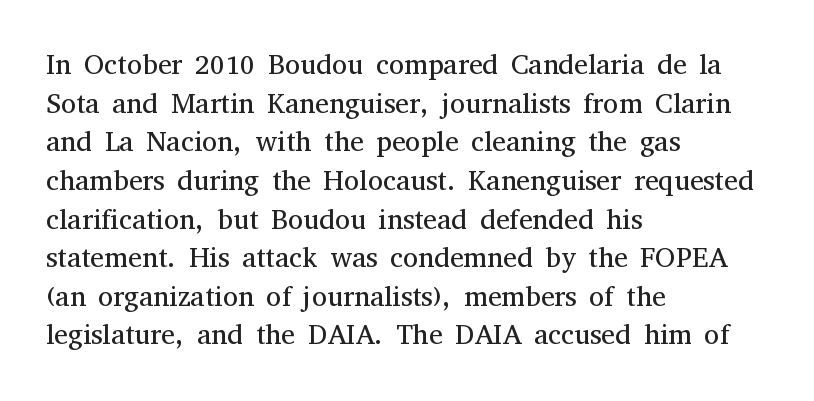
{"serif": "yes", "italic": "no", "bold": "no", "weight": "regular", "width": "normal", "stroke_contrast": "medium", "x_height": "medium", "monospaced": "no", "underline": "no", "align": "left", "line_spacing": "normal", "line_spacing_ratio": 1.38, "letter_spacing": "normal", "letter_spacing_em": 0.0, "glyph_px": 28}
